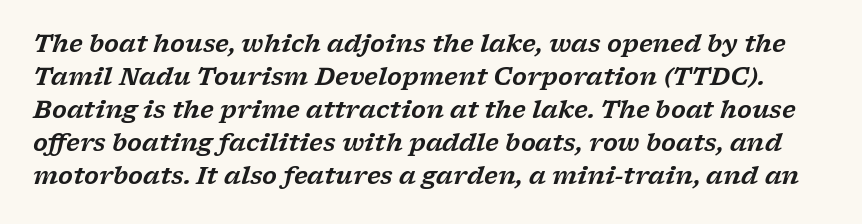
Q: Is the text italic (slanted)? A: Yes, it leans right by about 17 degrees.
Q: Is the text underlined? A: No.
Q: Is the spacing between letters normal or unusually wide? A: Normal.
Q: Is the spacing between lines tight, normal or loose? A: Normal.
